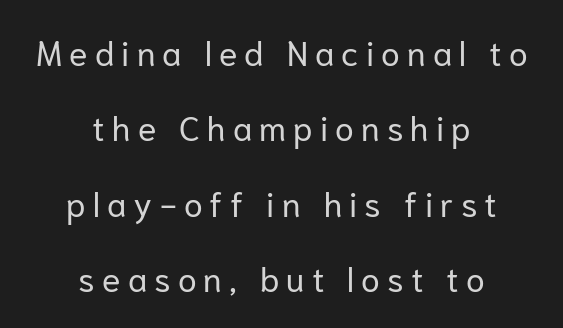
The image shows 34 px regular-weight sans-serif type, upright; set centered, loose line spacing (2.22x), unusually wide letter spacing (+0.21 em), not underlined; low stroke contrast and a medium x-height.
